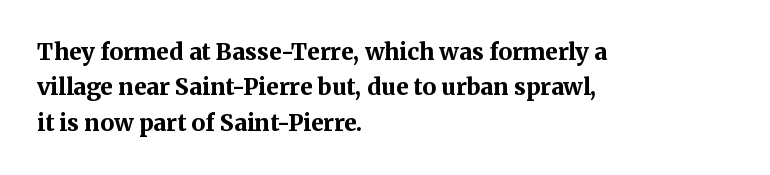
The image shows 23 px bold type, upright; set left-aligned, normal line spacing (1.54x), normal letter spacing, not underlined.
